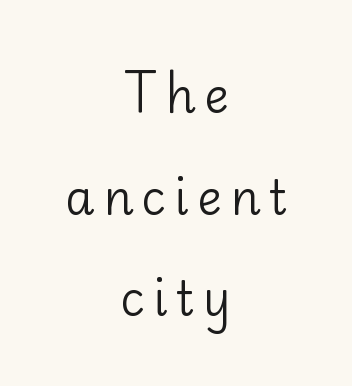
Q: Is the text bold? A: No.
Q: Is the text italic (slanted)? A: No, it is upright.
Q: Is the typeface a serif or a sans-serif typeface? A: Sans-serif.
Q: Is the text underlined? A: No.
Q: How is the paragraph aligned? A: Centered.
Q: Is the spacing between lines tight, normal or loose? A: Loose.
Q: Width (condensed, normal, or wide)? A: Normal.
Q: Stroke contrast? A: Low.
Q: x-height? A: Small.
Q: Monospaced? A: No.
